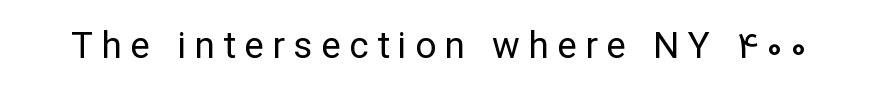
The rendering uses natural spacing where letterforms have individual widths. The lettering holds an erect, upright posture throughout. Caption: expanded tracking, letters set apart. The strokes carry an ordinary text weight at most. Are there feet on the stems? There aren't — it's a sans.
